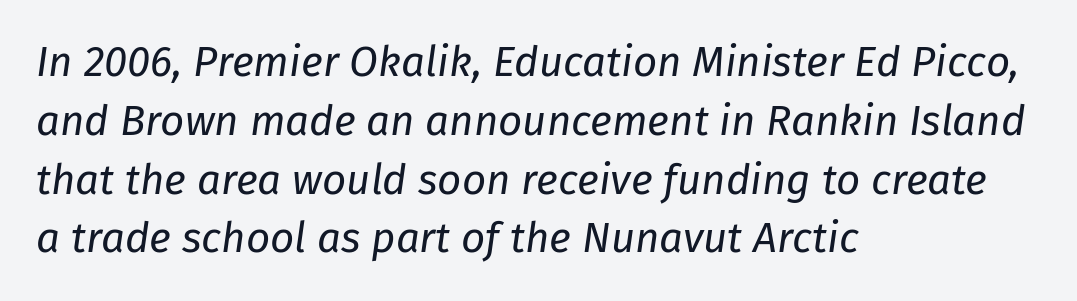
The image shows 42 px regular-weight type, italic (leaning right); set left-aligned, normal line spacing (1.4x), normal letter spacing, not underlined; low stroke contrast and a medium x-height.
